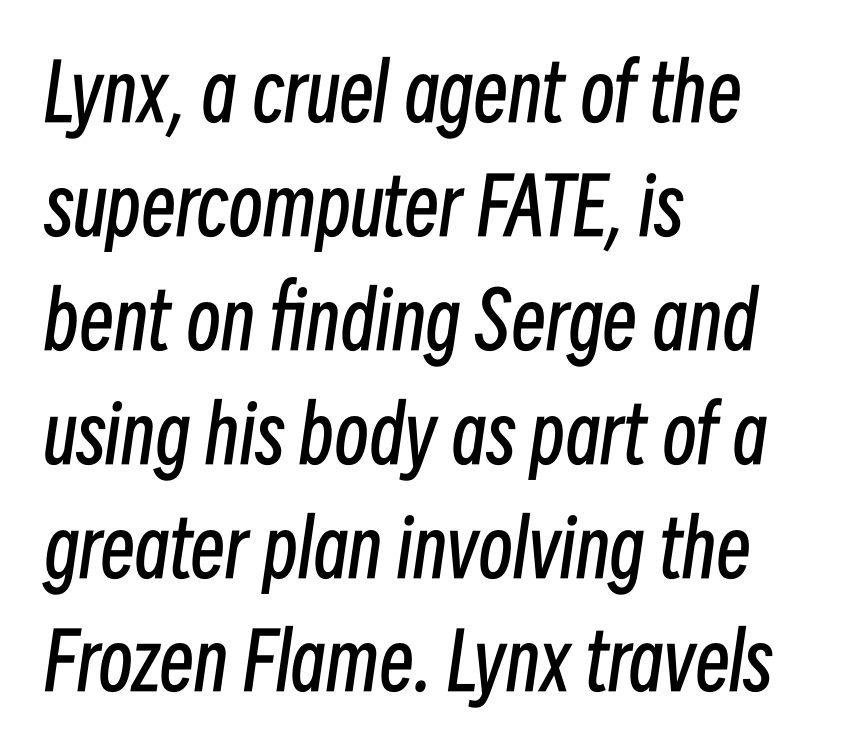
Quick note: italic. Weight: in the light-to-regular range. Vertical spacing — default. Layout note: lines flush left. A typesetter would call this proportional, since set widths differ per character. The glyphs are unaccompanied by any horizontal stroke below them.
